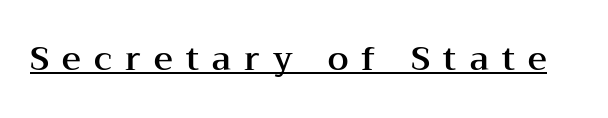
{"serif": "yes", "italic": "no", "width": "wide", "stroke_contrast": "medium", "x_height": "medium", "monospaced": "no", "underline": "yes", "letter_spacing": "wide", "letter_spacing_em": 0.4, "glyph_px": 33}
